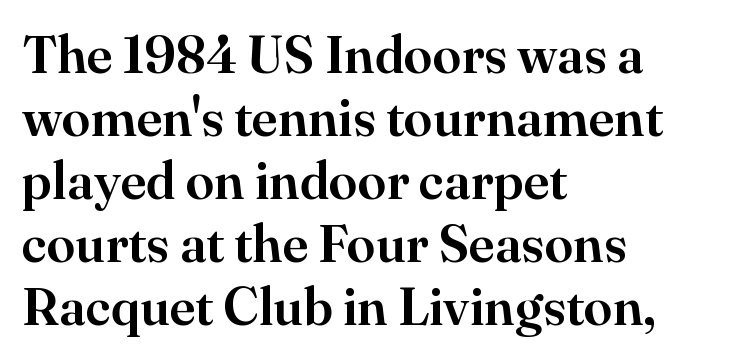
{"serif": "yes", "italic": "no", "width": "normal", "stroke_contrast": "high", "x_height": "small", "monospaced": "no", "underline": "no", "align": "left", "line_spacing_ratio": 1.21, "letter_spacing": "normal", "letter_spacing_em": 0.0, "glyph_px": 52}
